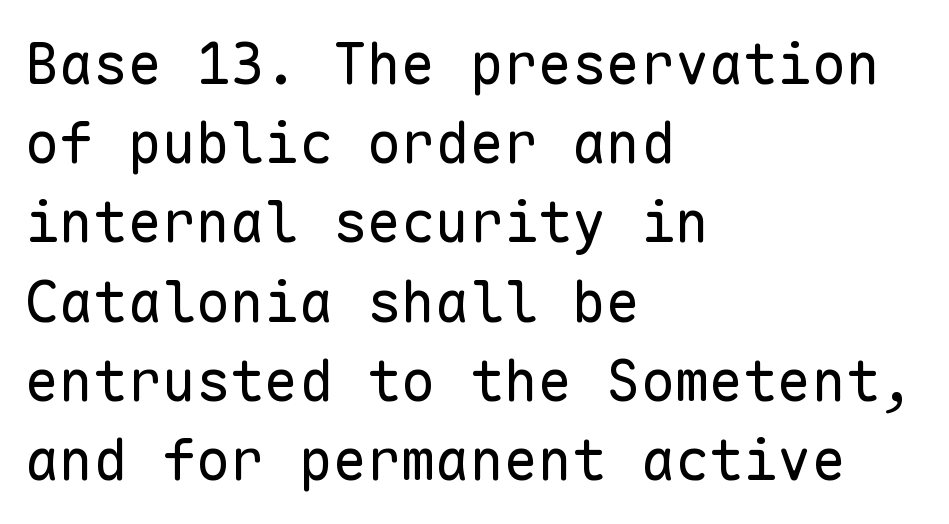
The designer left line spacing at the default. Leftover space on each line is placed entirely after the last word. The lettering stays uniformly vertical, giving the passage a roman look. Do the characters align in a grid? Yes, the font is monospaced. How are the letters spaced? Ordinarily, with no added tracking. Weight class: somewhere from thin through regular.
